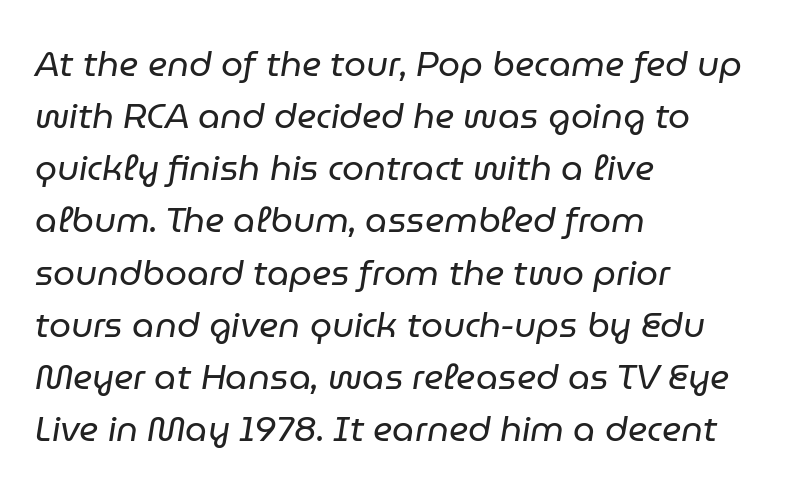
Q: Is the text bold? A: No.
Q: Is the text italic (slanted)? A: Yes, it leans right by about 9 degrees.
Q: Is the text underlined? A: No.
Q: How is the paragraph aligned? A: Left-aligned.
Q: Is the spacing between letters normal or unusually wide? A: Normal.
Q: Is the spacing between lines tight, normal or loose? A: Normal.
Q: Width (condensed, normal, or wide)? A: Normal.
Q: Stroke contrast? A: Low.
Q: x-height? A: Medium.
Q: Monospaced? A: No.
